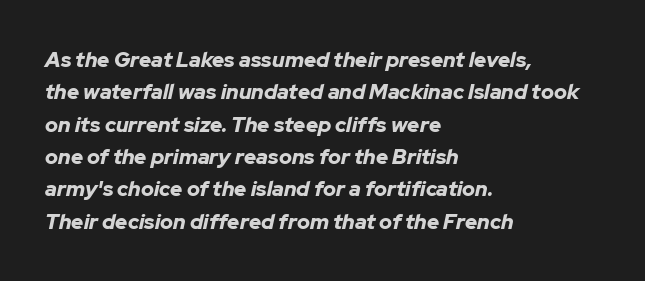
Q: Is the text bold? A: Yes.
Q: Is the text italic (slanted)? A: Yes, it leans right by about 12 degrees.
Q: Is the text underlined? A: No.
Q: How is the paragraph aligned? A: Left-aligned.
Q: Is the spacing between letters normal or unusually wide? A: Normal.
Q: Is the spacing between lines tight, normal or loose? A: Normal.
